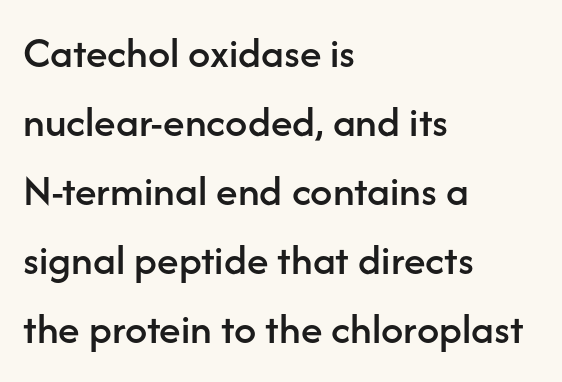
{"serif": "no", "italic": "no", "width": "normal", "stroke_contrast": "low", "x_height": "medium", "monospaced": "no", "underline": "no", "align": "left", "line_spacing": "normal", "line_spacing_ratio": 1.57, "letter_spacing": "normal", "letter_spacing_em": 0.0, "glyph_px": 44}
